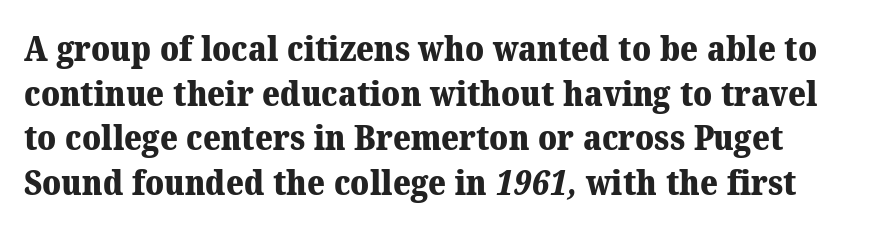
Beneath every word, the page is bare. The passage shown is emphatically bold. The type family on display is of the serif kind. Looks like regular typesetting: each glyph gets only the width it needs. Line spacing here is normal.
